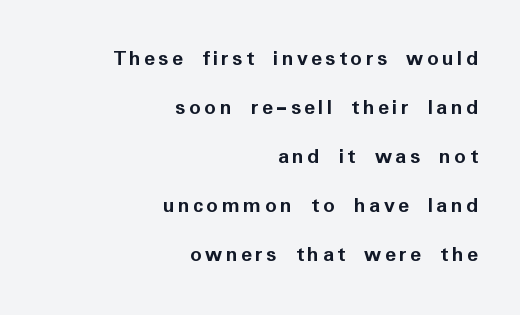
Unmarked baselines from the first word to the last. Posture: straight, roman, zero tilt. Horizontal bands of white between lines are thick stripes. A full-strength bold gives these letters their thick strokes. The rendering anchors every line to the right-hand side.
